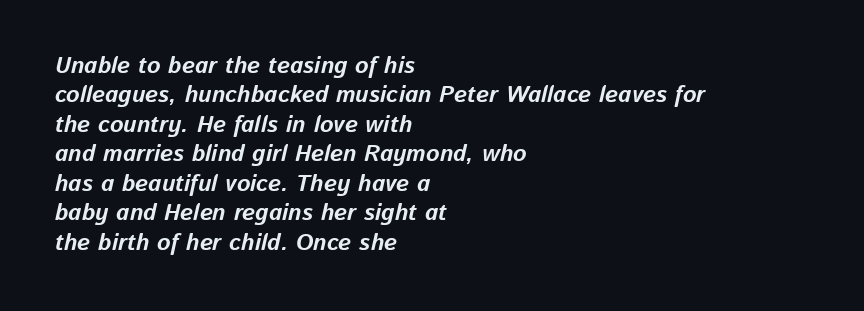
Q: Is the text bold? A: Yes.
Q: Is the text italic (slanted)? A: Yes, it leans right by about 13 degrees.
Q: Is the text underlined? A: No.
Q: How is the paragraph aligned? A: Left-aligned.
Q: Is the spacing between letters normal or unusually wide? A: Normal.
Q: Is the spacing between lines tight, normal or loose? A: Normal.
